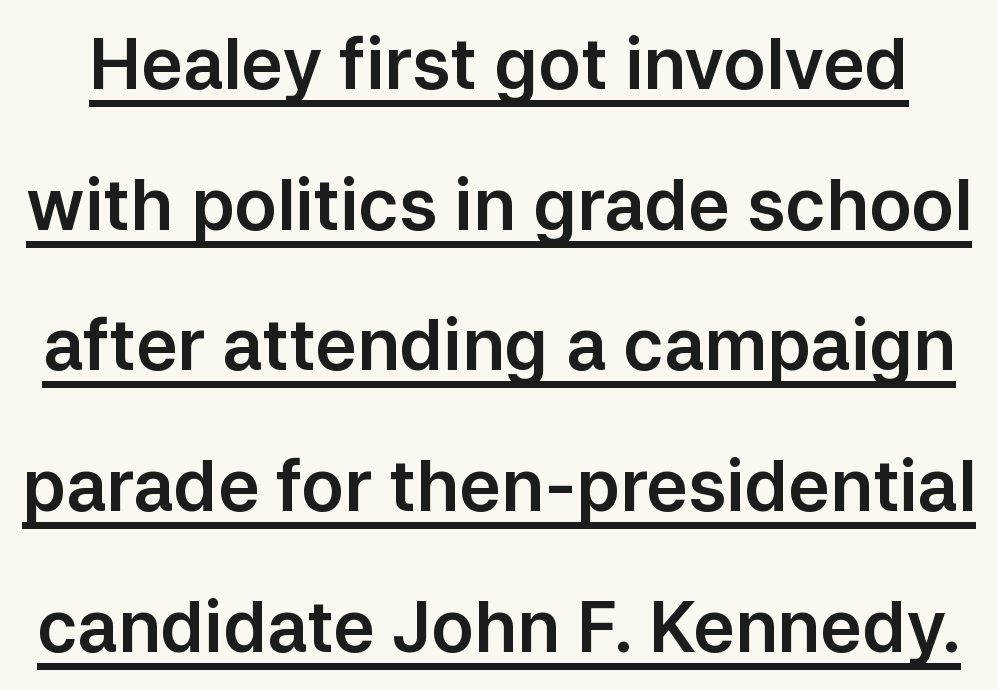
Q: Is the text italic (slanted)? A: No, it is upright.
Q: Is the typeface a serif or a sans-serif typeface? A: Sans-serif.
Q: Is the text underlined? A: Yes.
Q: Is the spacing between letters normal or unusually wide? A: Normal.
Q: Is the spacing between lines tight, normal or loose? A: Loose.
Q: Width (condensed, normal, or wide)? A: Normal.
Q: Stroke contrast? A: Low.
Q: x-height? A: Medium.
Q: Monospaced? A: No.
